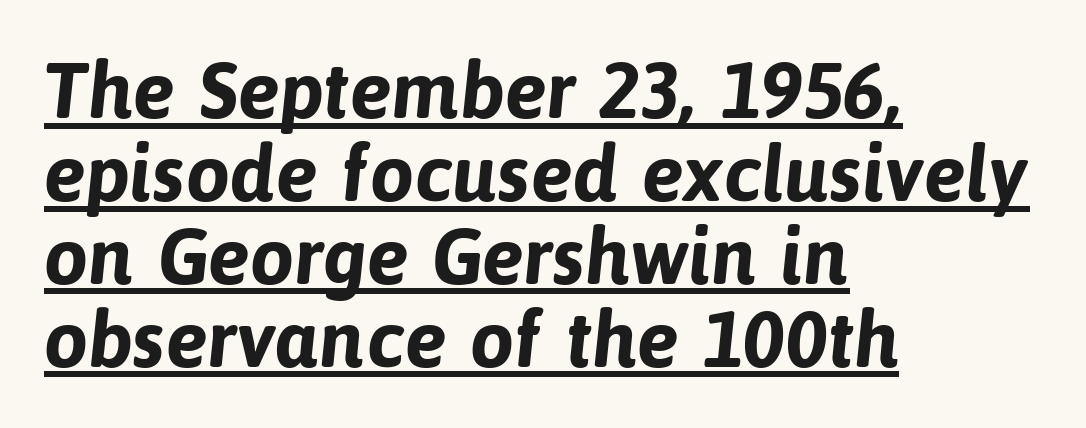
{"serif": "no", "bold": "yes", "weight": "bold", "width": "normal", "stroke_contrast": "low", "x_height": "medium", "monospaced": "no", "underline": "yes", "align": "left", "line_spacing": "tight", "line_spacing_ratio": 1.05, "letter_spacing": "normal", "letter_spacing_em": 0.0, "glyph_px": 79}
